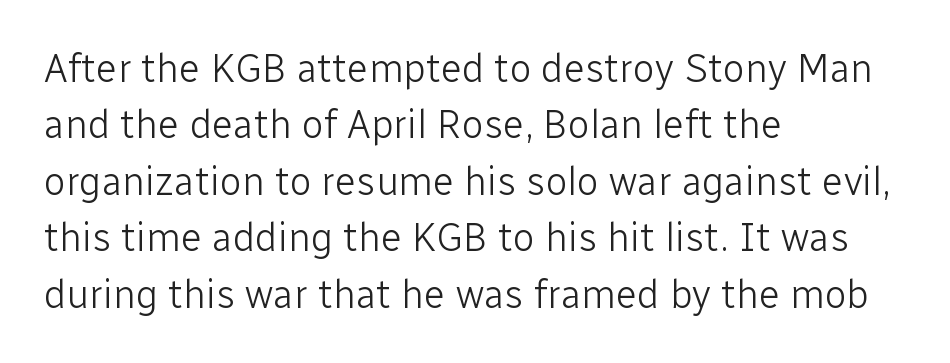
The image shows 40 px light sans-serif type, upright; set left-aligned, normal line spacing (1.41x), normal letter spacing, not underlined; low stroke contrast and a medium x-height.
